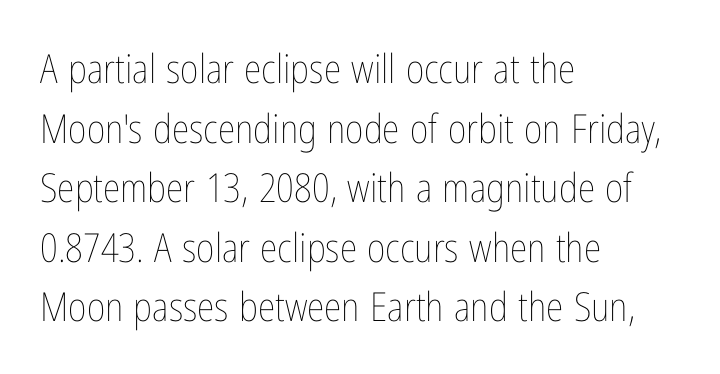
Q: Is the text bold? A: No.
Q: Is the text italic (slanted)? A: No, it is upright.
Q: Is the text underlined? A: No.
Q: How is the paragraph aligned? A: Left-aligned.
Q: Is the spacing between letters normal or unusually wide? A: Normal.
Q: Is the spacing between lines tight, normal or loose? A: Normal.
Q: Width (condensed, normal, or wide)? A: Condensed.
Q: Stroke contrast? A: Low.
Q: x-height? A: Medium.
Q: Monospaced? A: No.
